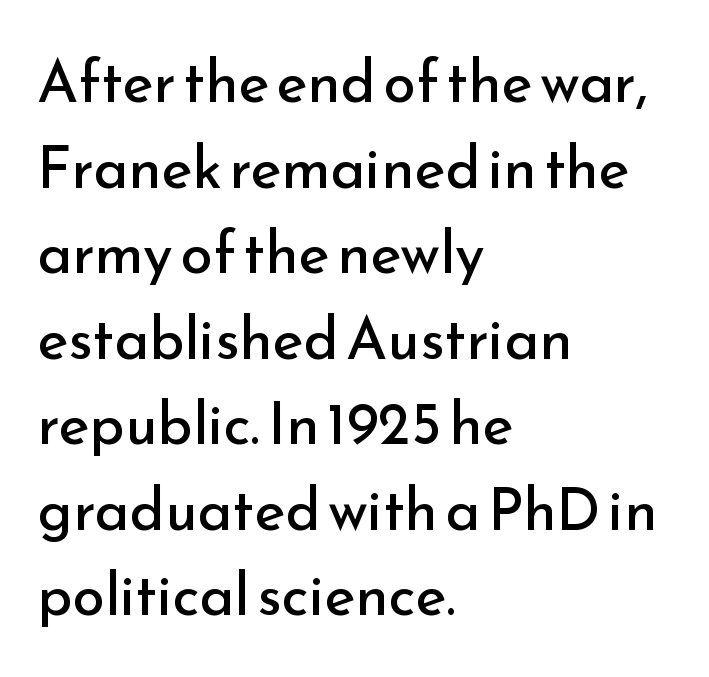
Q: Is the text bold? A: No.
Q: Is the text italic (slanted)? A: No, it is upright.
Q: Is the typeface a serif or a sans-serif typeface? A: Sans-serif.
Q: Is the text underlined? A: No.
Q: How is the paragraph aligned? A: Left-aligned.
Q: Is the spacing between letters normal or unusually wide? A: Normal.
Q: Is the spacing between lines tight, normal or loose? A: Normal.
Q: Width (condensed, normal, or wide)? A: Normal.
Q: Stroke contrast? A: Low.
Q: x-height? A: Small.
Q: Monospaced? A: No.
